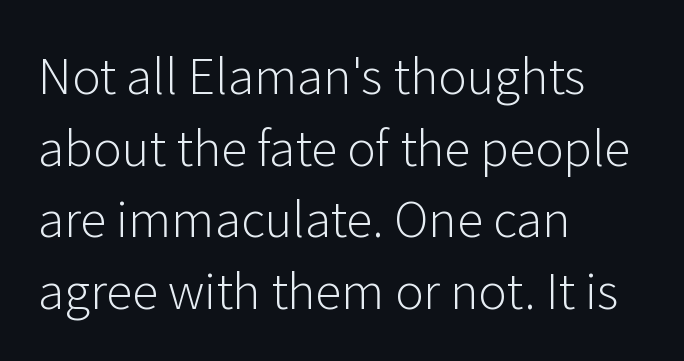
Q: Is the text bold? A: No.
Q: Is the text italic (slanted)? A: No, it is upright.
Q: Is the typeface a serif or a sans-serif typeface? A: Sans-serif.
Q: Is the text underlined? A: No.
Q: How is the paragraph aligned? A: Left-aligned.
Q: Is the spacing between letters normal or unusually wide? A: Normal.
Q: Is the spacing between lines tight, normal or loose? A: Normal.
Q: Width (condensed, normal, or wide)? A: Normal.
Q: Stroke contrast? A: Low.
Q: x-height? A: Medium.
Q: Monospaced? A: No.
